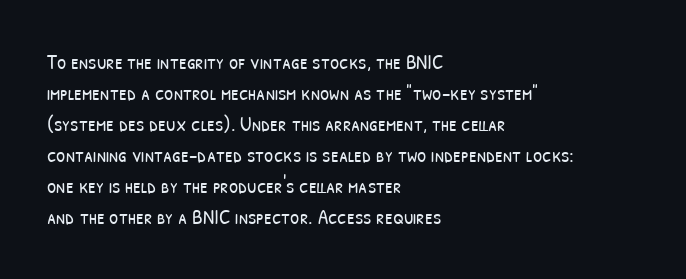
The paragraph shown leans on its left margin. Short note: letters normally spaced. A bare baseline throughout the passage. Is there much room between lines? A standard amount, neither cramped nor airy. Think standard paragraph weight, or any step lighter than that.
